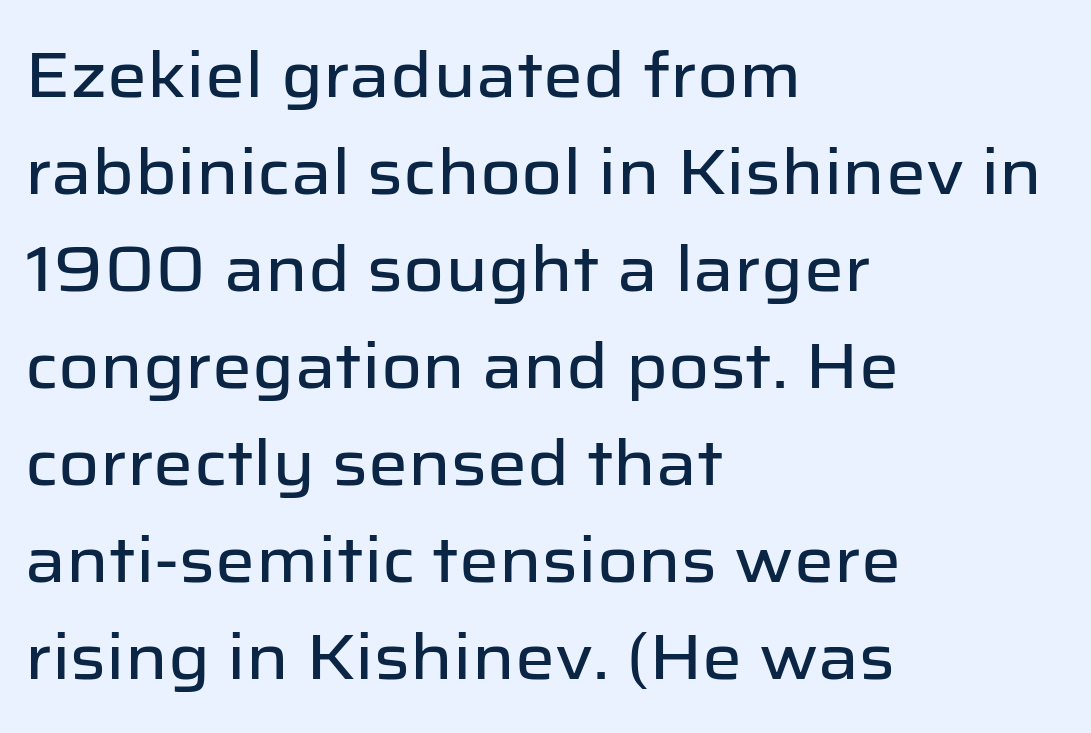
The image shows 63 px sans-serif type, upright; set left-aligned, normal line spacing (1.54x), normal letter spacing, not underlined; low stroke contrast and a medium x-height.
